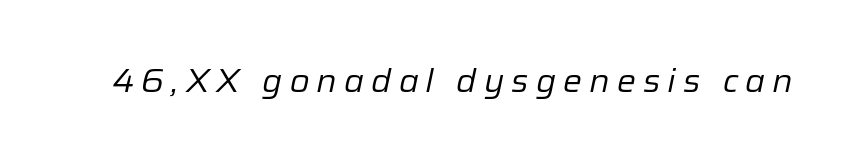
The image shows 32 px regular-weight type, italic (leaning right); set unusually wide letter spacing (+0.22 em), not underlined; low stroke contrast and a medium x-height.
